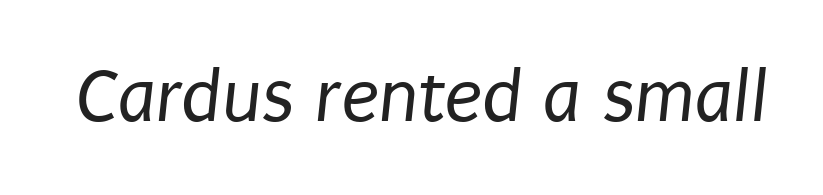
Q: Is the text bold? A: No.
Q: Is the typeface a serif or a sans-serif typeface? A: Sans-serif.
Q: Is the text underlined? A: No.
Q: Is the spacing between letters normal or unusually wide? A: Normal.
Q: Width (condensed, normal, or wide)? A: Condensed.
Q: Stroke contrast? A: Low.
Q: x-height? A: Large.
Q: Monospaced? A: No.
